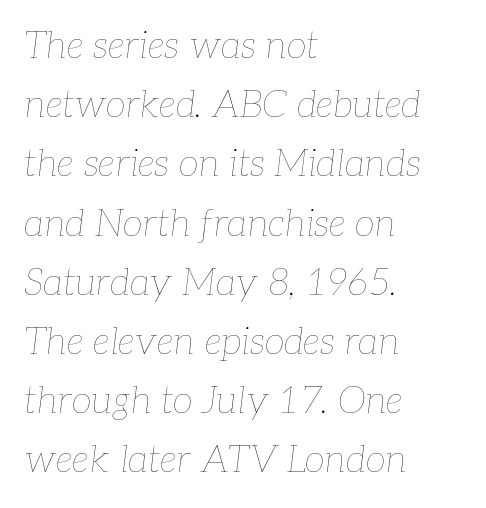
Q: Is the text bold? A: No.
Q: Is the text italic (slanted)? A: Yes, it leans right by about 7 degrees.
Q: Is the text underlined? A: No.
Q: How is the paragraph aligned? A: Left-aligned.
Q: Is the spacing between letters normal or unusually wide? A: Normal.
Q: Is the spacing between lines tight, normal or loose? A: Normal.
Q: Width (condensed, normal, or wide)? A: Normal.
Q: Stroke contrast? A: Low.
Q: x-height? A: Medium.
Q: Monospaced? A: No.
